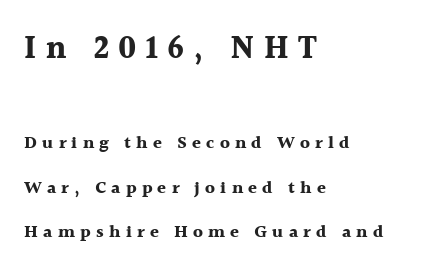
The image shows 32 px bold serif type, upright; set left-aligned, loose line spacing (2.48x), unusually wide letter spacing (+0.29 em), not underlined; the first (top) block is 1.78x larger; a medium x-height.
